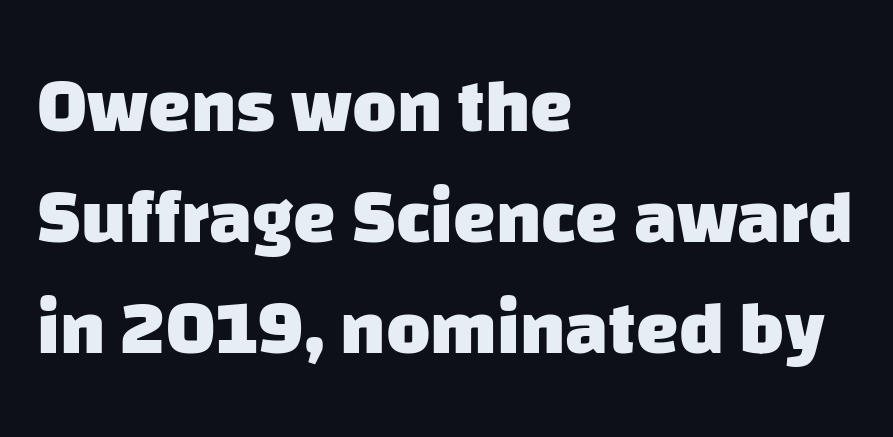
The image shows 76 px heavy sans-serif type; set left-aligned, normal line spacing (1.46x), normal letter spacing, not underlined; low stroke contrast and a large x-height.
